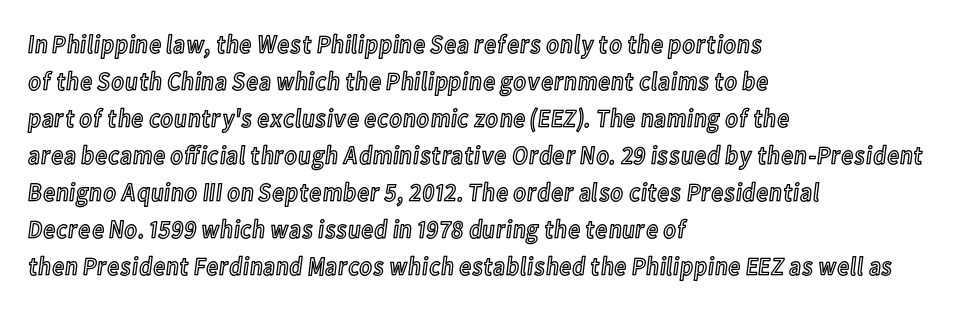
{"underline": "no", "align": "left", "line_spacing": "normal", "line_spacing_ratio": 1.42, "letter_spacing": "normal", "letter_spacing_em": 0.0, "glyph_px": 26}
